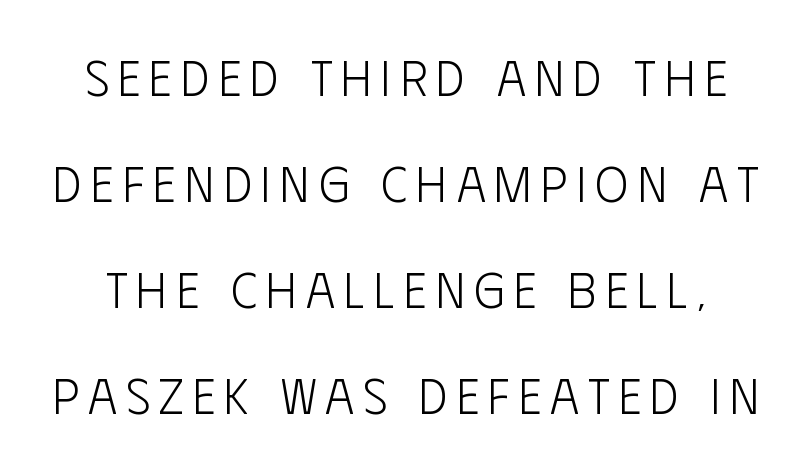
The image shows 50 px light, condensed sans-serif type, upright; set loose line spacing (2.12x), not underlined; low stroke contrast and a large x-height.
